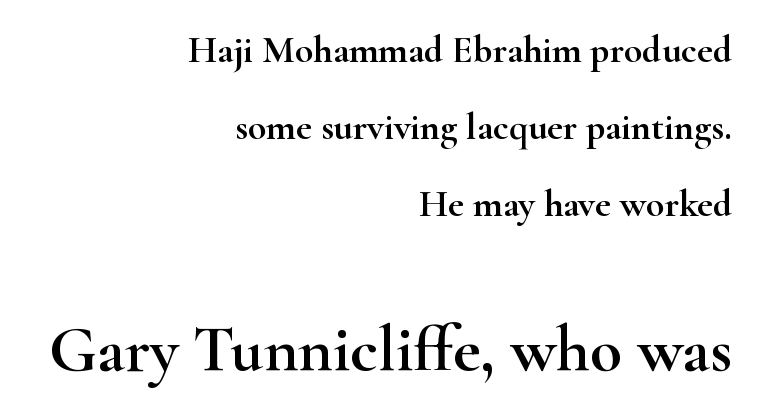
{"serif": "yes", "italic": "no", "width": "wide", "stroke_contrast": "high", "x_height": "small", "monospaced": "no", "underline": "no", "align": "right", "line_spacing": "loose", "line_spacing_ratio": 2.02, "letter_spacing": "normal", "letter_spacing_em": 0.0, "larger_block": "second", "size_ratio": 1.74, "glyph_px": 66}
